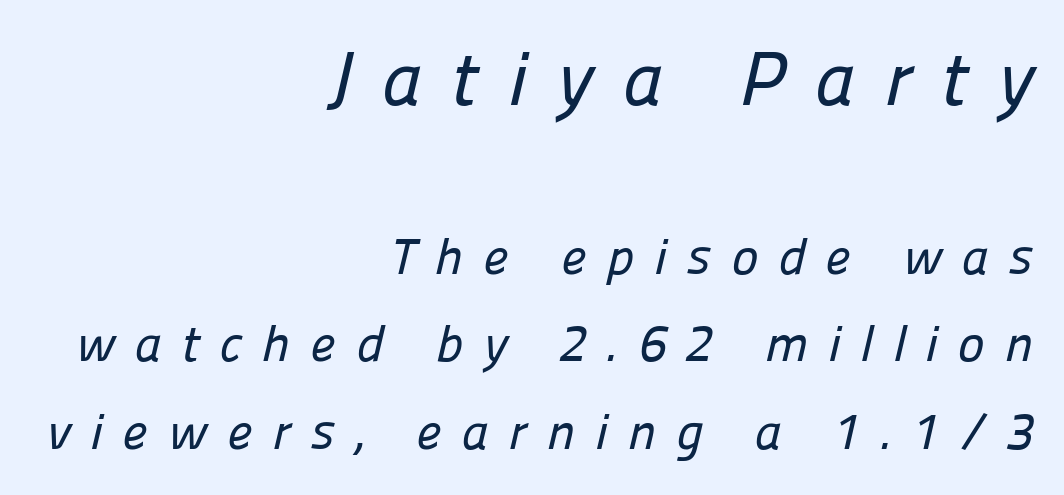
The image shows 76 px sans-serif type; set right-aligned, line spacing 1.72x, unusually wide letter spacing (+0.39 em), not underlined; the first (top) block is 1.49x larger; low stroke contrast and a medium x-height.
